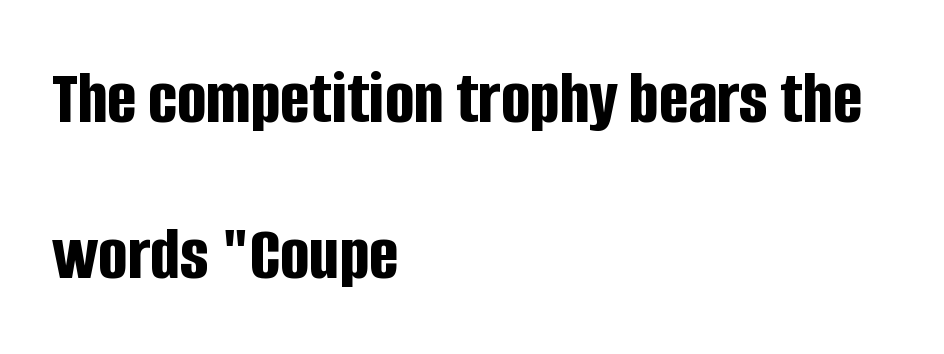
The image shows 77 px bold, condensed sans-serif type, upright; set left-aligned, loose line spacing (2.02x), normal letter spacing, not underlined; low stroke contrast and a large x-height.
